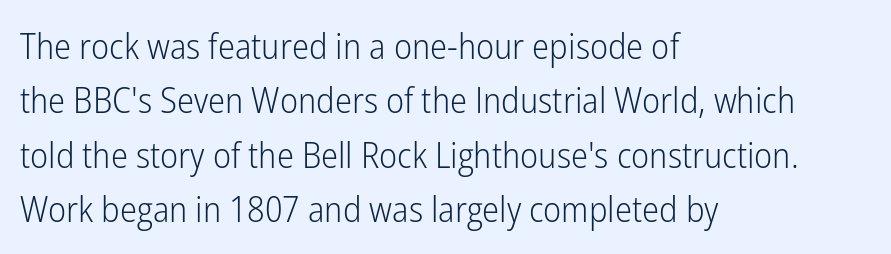
This sample is left-justified, so line endings fall wherever the words run out. Each letter keeps its own natural width here, so spacing adapts to shape. Successive baselines arrive at the customary interval. Counters stay open thanks to moderate or lighter strokes.
